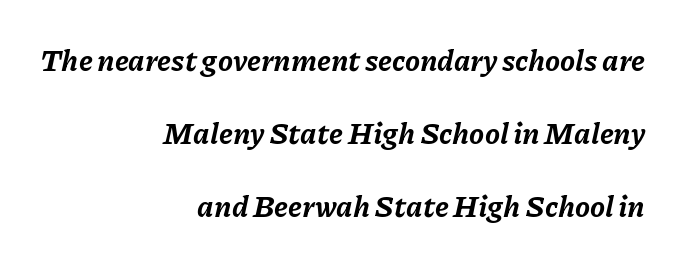
Q: Is the text bold? A: Yes.
Q: Is the text italic (slanted)? A: Yes, it leans right by about 11 degrees.
Q: Is the text underlined? A: No.
Q: How is the paragraph aligned? A: Right-aligned.
Q: Is the spacing between letters normal or unusually wide? A: Normal.
Q: Is the spacing between lines tight, normal or loose? A: Loose.
Q: Width (condensed, normal, or wide)? A: Normal.
Q: Stroke contrast? A: Low.
Q: x-height? A: Medium.
Q: Monospaced? A: No.
